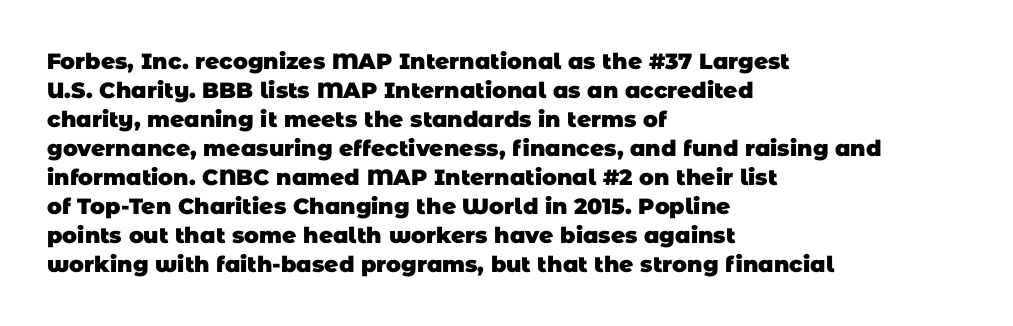
All the whitespace from short lines collects on the right. Honestly, the letter spacing is just normal — you wouldn't notice it. Strokes here are thick enough to call this a true bold. Evenly set lines give the paragraph a standard silhouette. The space beneath each line is pristine and unruled.
